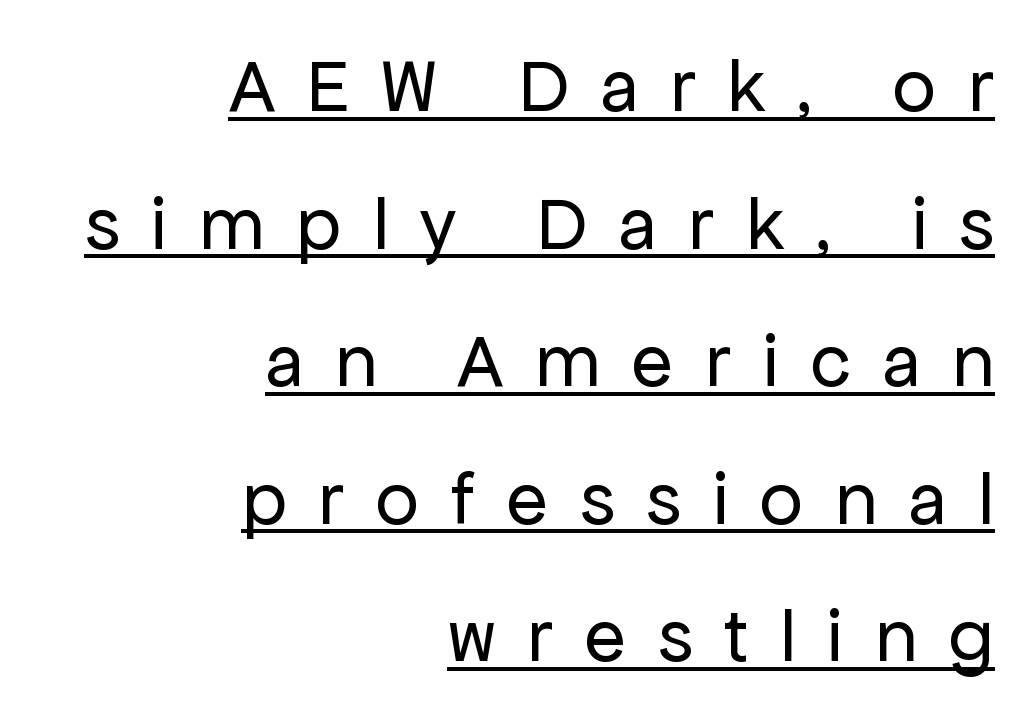
Does a line run under the words? Yes, clearly. Do the letters lean? They stand straight. Check where the strokes stop: nothing finishes them off — pure sans. The strokes carry an ordinary text weight at most. Note the varied advance widths — an 'i' is clearly narrower than an 'm'.
